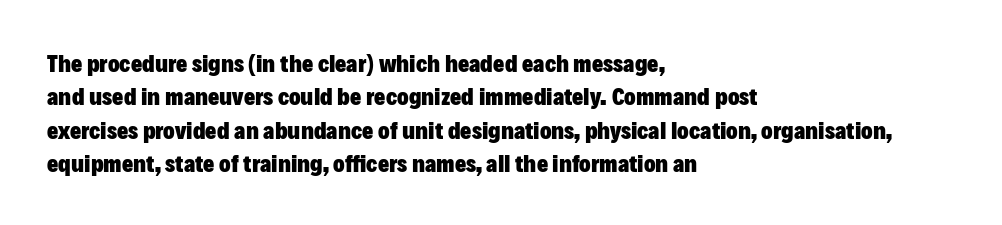
The image shows 24 px bold type, upright; set left-aligned, normal line spacing (1.39x), normal letter spacing, not underlined.
